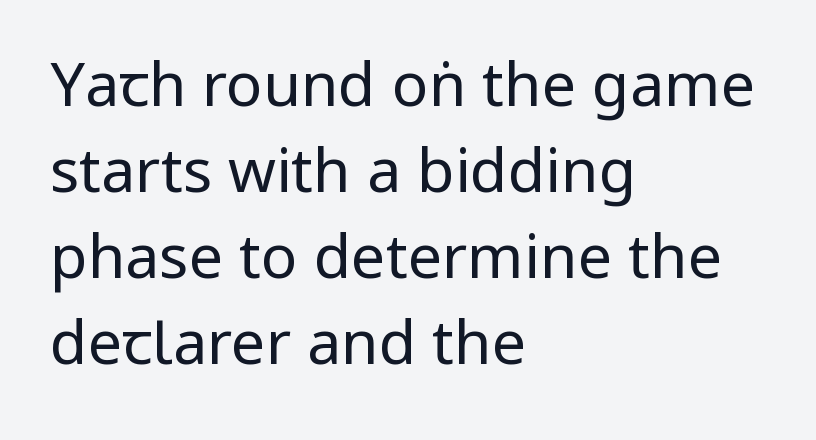
The image shows 61 px regular-weight, condensed sans-serif type, upright; set left-aligned, normal line spacing (1.41x), normal letter spacing, not underlined; low stroke contrast and a large x-height.
